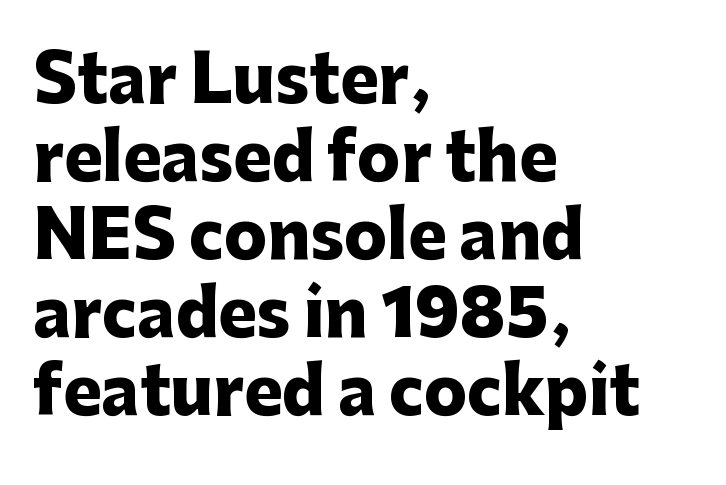
Summary of weight: heavy, a full bold. Left-aligned paragraph, ragged on the right. The letters sit at their default tracking, neither squeezed nor spread. No word sits above an underline. Posture: vertical.
